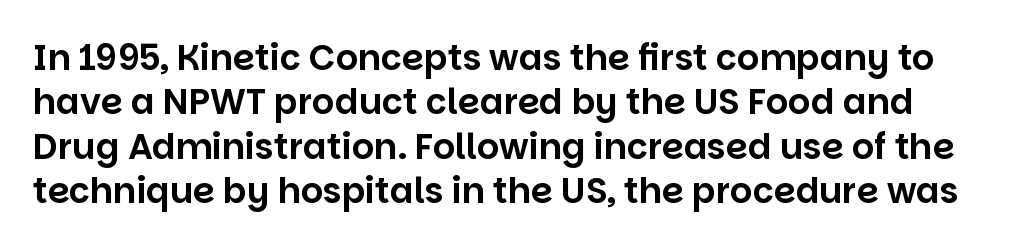
Q: Is the text italic (slanted)? A: No, it is upright.
Q: Is the typeface a serif or a sans-serif typeface? A: Sans-serif.
Q: Is the text underlined? A: No.
Q: Is the spacing between letters normal or unusually wide? A: Normal.
Q: Is the spacing between lines tight, normal or loose? A: Normal.
Q: Width (condensed, normal, or wide)? A: Normal.
Q: Stroke contrast? A: Low.
Q: x-height? A: Large.
Q: Monospaced? A: No.
